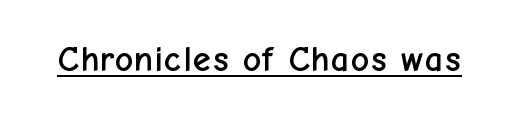
The image shows 36 px sans-serif type, upright; set normal letter spacing, underlined; low stroke contrast and a medium x-height.
